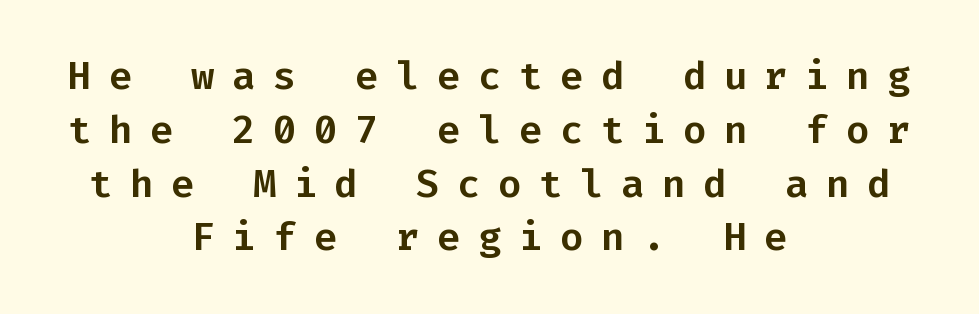
Q: Is the text italic (slanted)? A: No, it is upright.
Q: Is the typeface a serif or a sans-serif typeface? A: Sans-serif.
Q: Is the text underlined? A: No.
Q: How is the paragraph aligned? A: Centered.
Q: Is the spacing between letters normal or unusually wide? A: Unusually wide.
Q: Is the spacing between lines tight, normal or loose? A: Normal.
Q: Width (condensed, normal, or wide)? A: Normal.
Q: Stroke contrast? A: Low.
Q: x-height? A: Medium.
Q: Monospaced? A: Yes.
